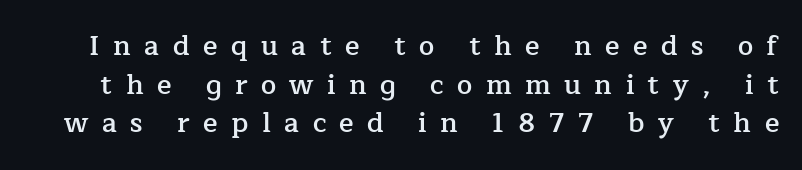
The image shows 27 px text type, upright; set normal line spacing (1.43x), unusually wide letter spacing (+0.5 em), not underlined.
